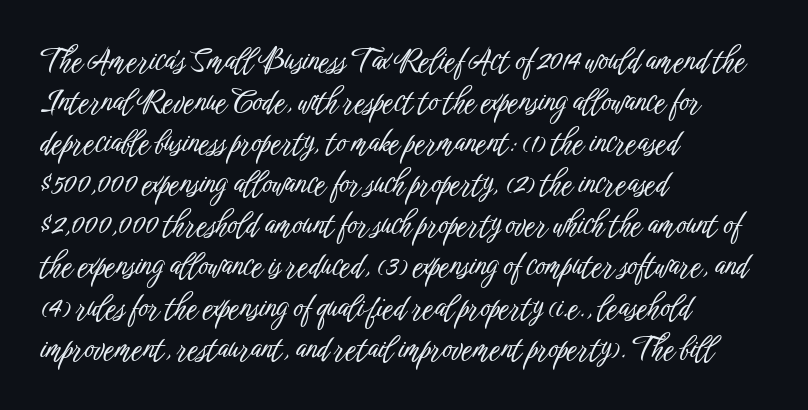
Character widths vary here, with narrow letters taking less room than wide ones. Nobody drew a line under any word here. If you measured baseline to baseline, you'd find a middling distance. The font family rendered here belongs to the sans-serif group. If you drew a ruler down the left edge, every line would touch it.
